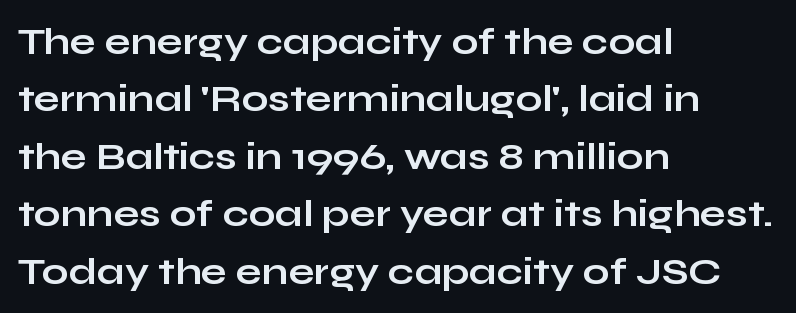
{"serif": "no", "italic": "no", "bold": "yes", "weight": "bold", "width": "wide", "stroke_contrast": "low", "x_height": "medium", "monospaced": "no", "underline": "no", "align": "left", "line_spacing": "normal", "line_spacing_ratio": 1.51, "letter_spacing": "normal", "letter_spacing_em": 0.0, "glyph_px": 38}
